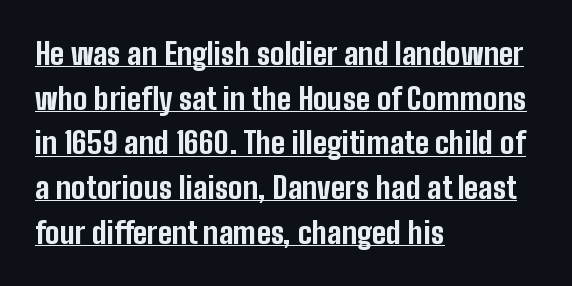
Caption: bold face, heavy strokes. Letterform terminals end flat and unadorned throughout the passage. Typeset ragged right — the left edge is the straight one. Look at the tracking — it's just the regular setting, nothing added.
